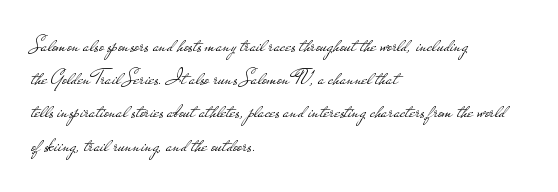
Q: Is the text bold? A: No.
Q: Is the text italic (slanted)? A: Yes.
Q: Is the text underlined? A: No.
Q: How is the paragraph aligned? A: Left-aligned.
Q: Is the spacing between letters normal or unusually wide? A: Normal.
Q: Is the spacing between lines tight, normal or loose? A: Normal.
